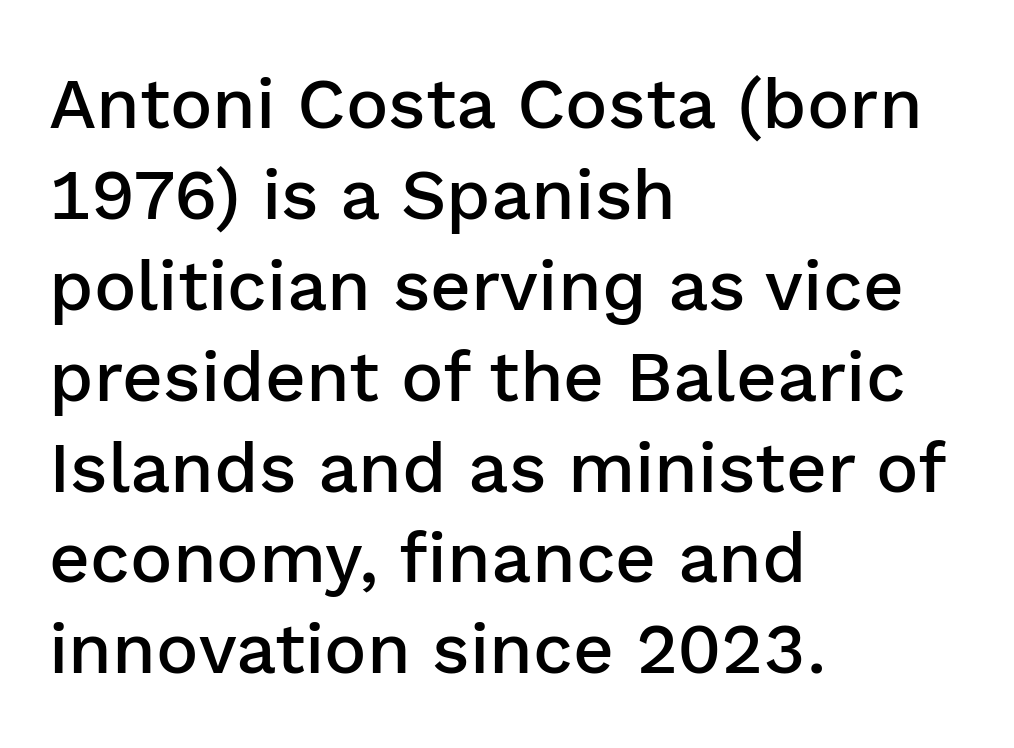
Beneath every word, the page is bare. The face used here is rendered with its standard letterfit. Italic: no, the glyphs are upright roman. Nope, no serifs anywhere on these letters. Compared with typical paragraphs, the rows here are spaced about the same.
